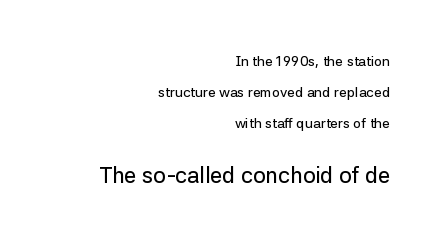
{"italic": "no", "underline": "no", "align": "right", "line_spacing": "loose", "line_spacing_ratio": 2.21, "letter_spacing": "normal", "letter_spacing_em": 0.0, "larger_block": "second", "size_ratio": 1.57, "glyph_px": 22}
